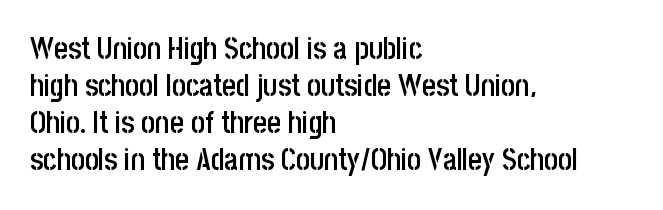
Regarding serifs, this sample does without them. Descenders are the only things crossing below the line. The characters look somewhat weighty, a semibold short of true bold. Quick note: not italic, upright. The ragged edge is on the right, which tells us the setting is flush left.
